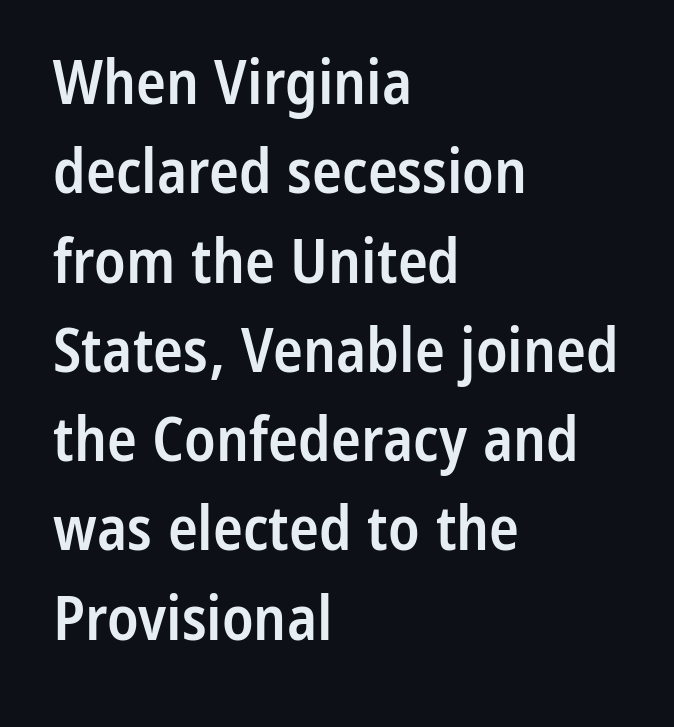
Q: Is the text bold? A: Semi-bold.
Q: Is the text italic (slanted)? A: No, it is upright.
Q: Is the typeface a serif or a sans-serif typeface? A: Sans-serif.
Q: Is the text underlined? A: No.
Q: How is the paragraph aligned? A: Left-aligned.
Q: Is the spacing between letters normal or unusually wide? A: Normal.
Q: Is the spacing between lines tight, normal or loose? A: Normal.
Q: Width (condensed, normal, or wide)? A: Condensed.
Q: Stroke contrast? A: Low.
Q: x-height? A: Medium.
Q: Monospaced? A: No.
